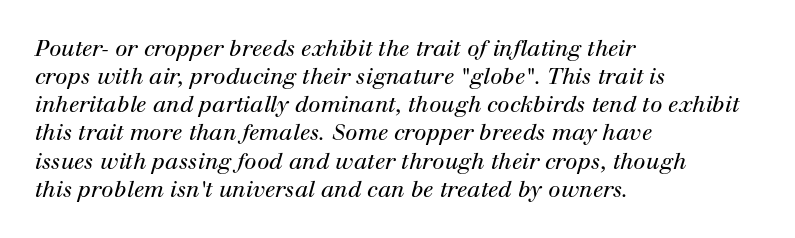
Q: Is the text bold? A: No.
Q: Is the text italic (slanted)? A: Yes, it leans right by about 12 degrees.
Q: Is the text underlined? A: No.
Q: How is the paragraph aligned? A: Left-aligned.
Q: Is the spacing between letters normal or unusually wide? A: Normal.
Q: Is the spacing between lines tight, normal or loose? A: Normal.
